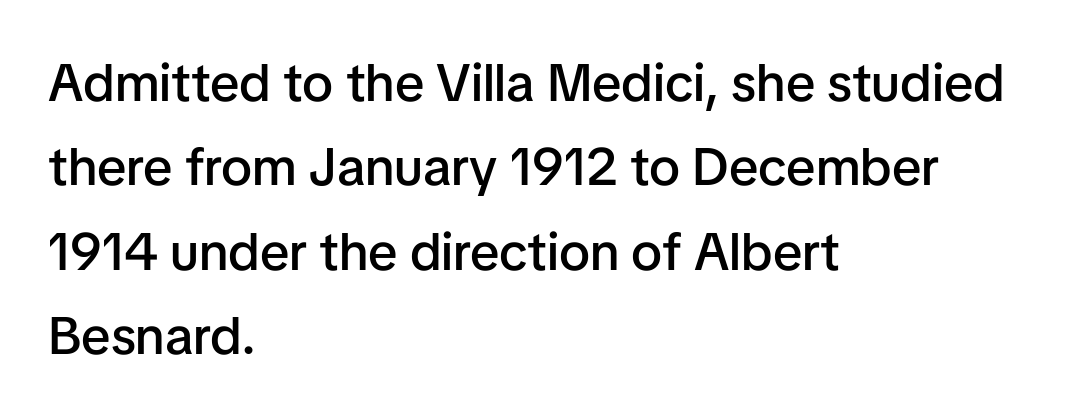
{"serif": "no", "italic": "no", "bold": "semi", "weight": "semibold", "width": "normal", "stroke_contrast": "low", "x_height": "medium", "monospaced": "no", "underline": "no", "align": "left", "line_spacing": "normal", "line_spacing_ratio": 1.59, "letter_spacing": "normal", "letter_spacing_em": 0.0, "glyph_px": 53}
